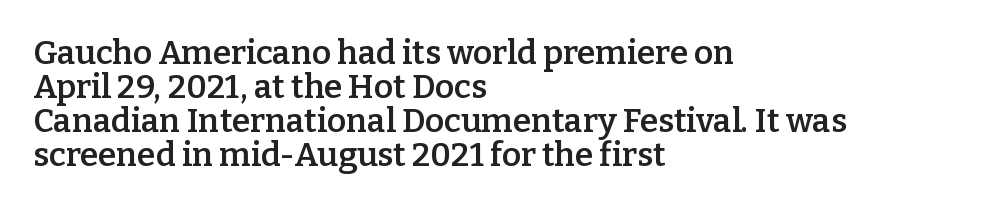
Q: Is the text bold? A: Semi-bold.
Q: Is the text italic (slanted)? A: No, it is upright.
Q: Is the typeface a serif or a sans-serif typeface? A: Serif.
Q: Is the text underlined? A: No.
Q: How is the paragraph aligned? A: Left-aligned.
Q: Is the spacing between letters normal or unusually wide? A: Normal.
Q: Is the spacing between lines tight, normal or loose? A: Tight.
Q: Width (condensed, normal, or wide)? A: Normal.
Q: Stroke contrast? A: Low.
Q: x-height? A: Medium.
Q: Monospaced? A: No.
